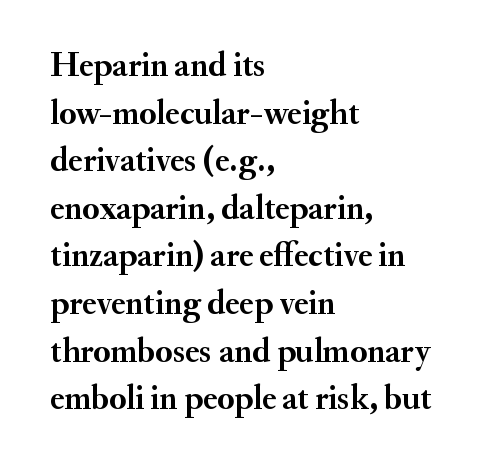
The image shows 34 px semibold serif type, upright; set left-aligned, normal line spacing (1.4x), normal letter spacing, not underlined; medium stroke contrast and a small x-height.
